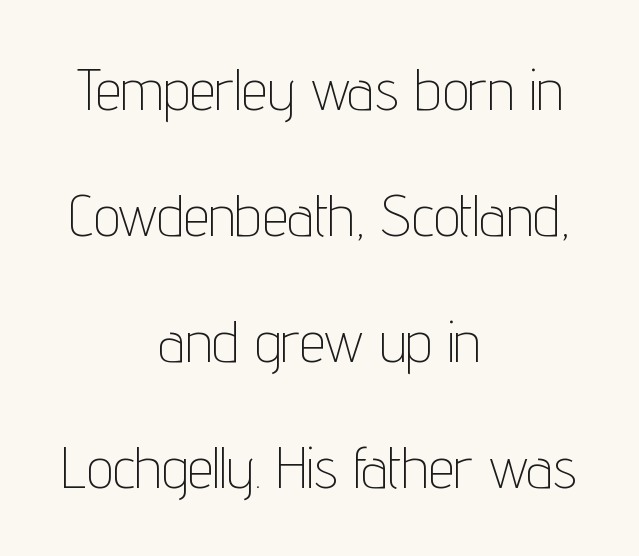
The line texture is even and compact thanks to regular tracking. The specimen omits any rule beneath the text block's lines. Proportional: the letters do not fall into vertical columns. Widely set lines give the paragraph a tall, airy silhouette. Serifs: no, the terminals of the letterforms are clean. This is the regular roman posture of the typeface.
